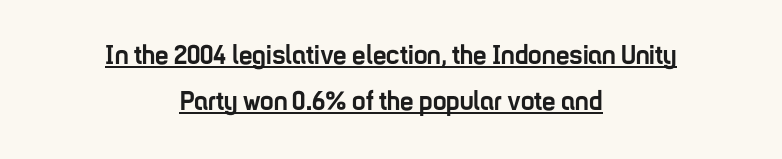
The image shows 27 px bold type, upright; set centered, line spacing 1.71x, normal letter spacing, underlined.
